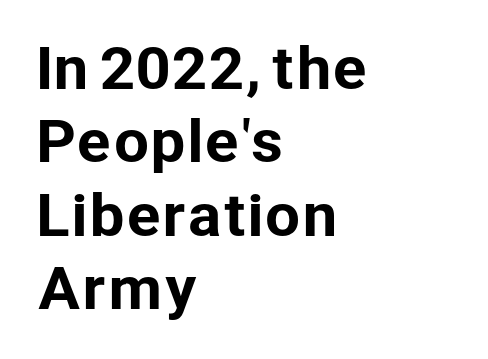
Q: Is the text italic (slanted)? A: No, it is upright.
Q: Is the typeface a serif or a sans-serif typeface? A: Sans-serif.
Q: Is the text underlined? A: No.
Q: How is the paragraph aligned? A: Left-aligned.
Q: Is the spacing between letters normal or unusually wide? A: Normal.
Q: Is the spacing between lines tight, normal or loose? A: Normal.
Q: Width (condensed, normal, or wide)? A: Normal.
Q: Stroke contrast? A: Low.
Q: x-height? A: Medium.
Q: Monospaced? A: No.
